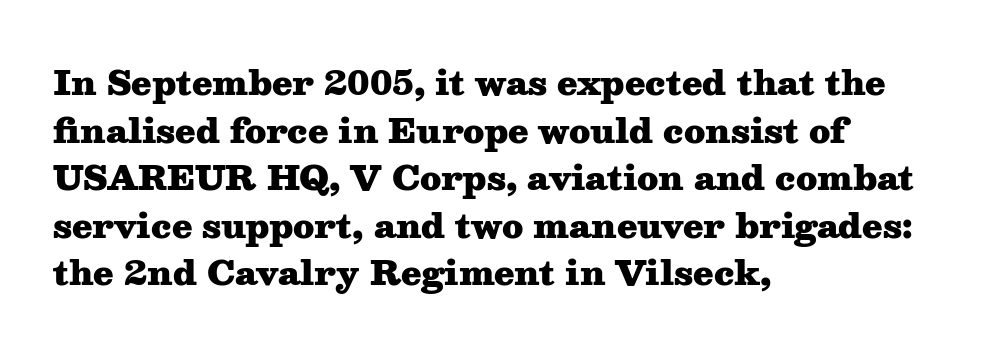
The image shows 33 px heavy, wide serif type, upright; set left-aligned, normal line spacing (1.44x), normal letter spacing, not underlined; medium stroke contrast and a medium x-height.
